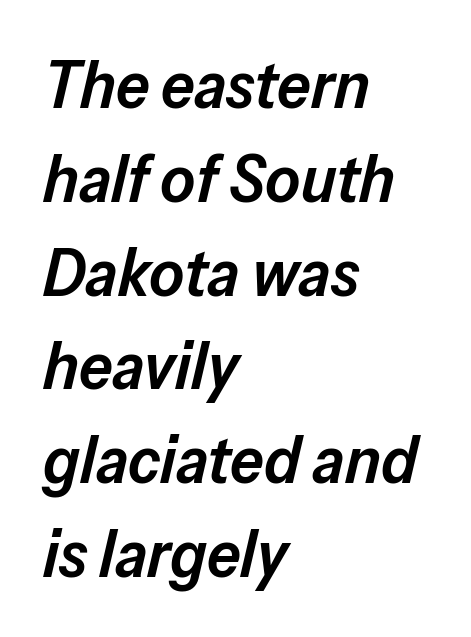
The image shows 67 px semibold type, italic (leaning right); set left-aligned, normal line spacing (1.4x), normal letter spacing, not underlined; low stroke contrast and a medium x-height.
